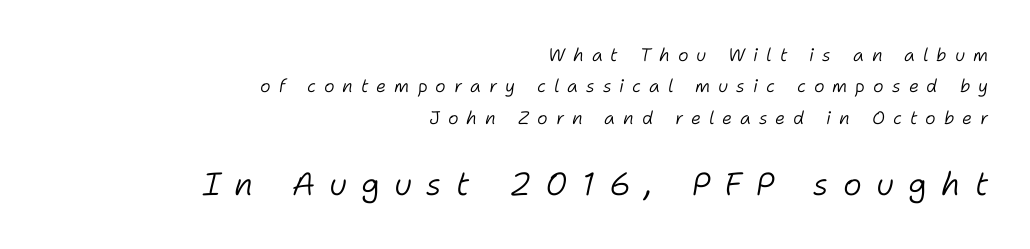
The image shows 32 px light type, italic (leaning right); set right-aligned, line spacing 1.75x, unusually wide letter spacing (+0.44 em), not underlined; the second (bottom) block is 1.78x larger; low stroke contrast and a medium x-height.
